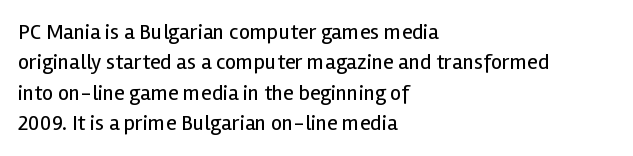
The image shows 22 px text type, upright; set left-aligned, normal line spacing (1.38x), normal letter spacing, not underlined.
